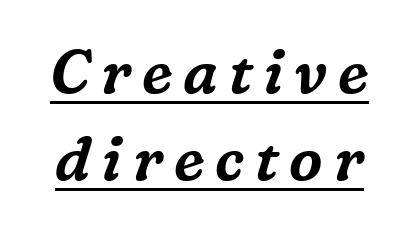
The image shows 60 px serif type, italic (leaning right); set normal line spacing (1.45x), underlined; medium stroke contrast and a medium x-height.
